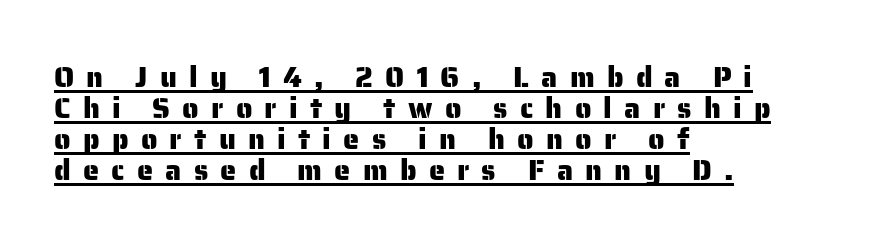
{"serif": "no", "italic": "no", "width": "normal", "stroke_contrast": "low", "x_height": "medium", "monospaced": "no", "underline": "yes", "align": "left", "line_spacing": "tight", "line_spacing_ratio": 1.07, "letter_spacing": "wide", "letter_spacing_em": 0.42, "glyph_px": 29}
